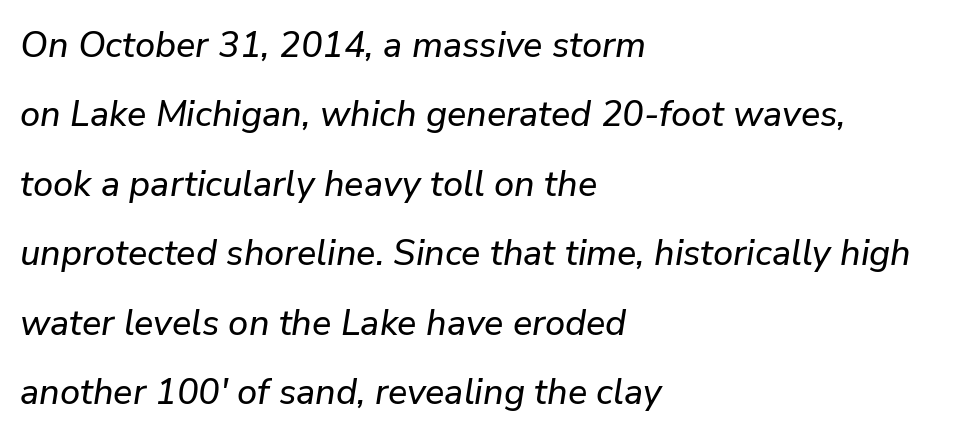
Q: Is the text italic (slanted)? A: Yes, it leans right by about 9 degrees.
Q: Is the text underlined? A: No.
Q: How is the paragraph aligned? A: Left-aligned.
Q: Is the spacing between letters normal or unusually wide? A: Normal.
Q: Is the spacing between lines tight, normal or loose? A: Loose.
Q: Width (condensed, normal, or wide)? A: Normal.
Q: Stroke contrast? A: Low.
Q: x-height? A: Medium.
Q: Monospaced? A: No.
